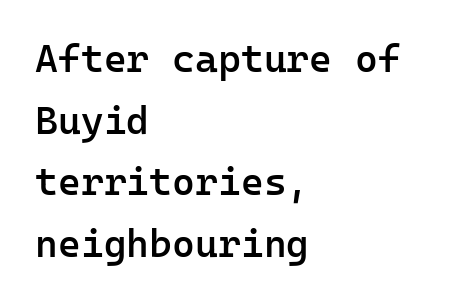
The image shows 39 px semibold sans-serif type, upright, monospaced; set left-aligned, normal line spacing (1.58x), normal letter spacing, not underlined; low stroke contrast and a medium x-height.
